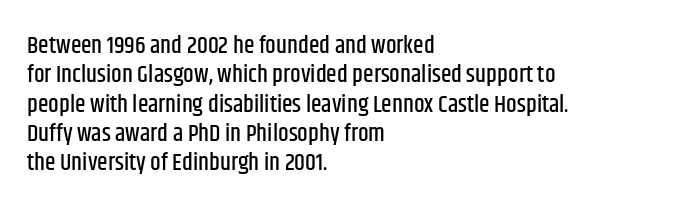
{"italic": "no", "underline": "no", "align": "left", "line_spacing_ratio": 1.22, "letter_spacing": "normal", "letter_spacing_em": 0.0, "glyph_px": 24}
